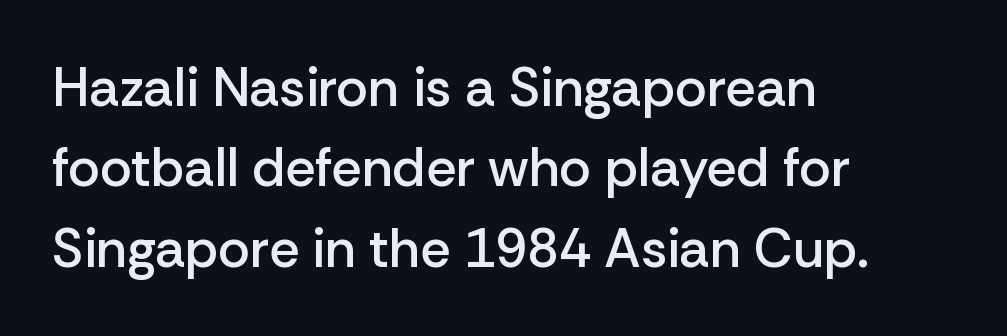
The image shows 54 px semibold sans-serif type, upright; set left-aligned, normal line spacing (1.49x), normal letter spacing, not underlined; low stroke contrast and a medium x-height.
